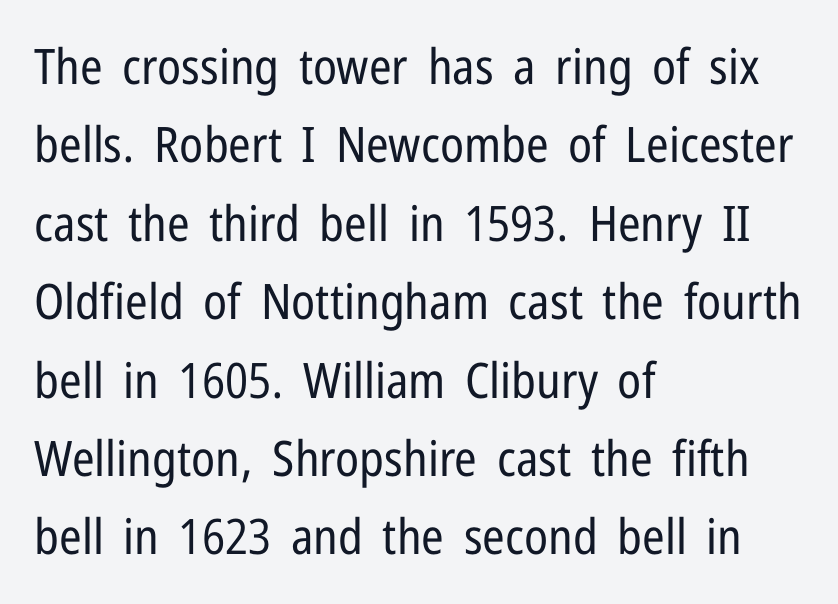
{"serif": "no", "italic": "no", "bold": "no", "weight": "regular", "width": "condensed", "stroke_contrast": "low", "x_height": "medium", "monospaced": "no", "underline": "no", "align": "left", "line_spacing": "normal", "line_spacing_ratio": 1.6, "letter_spacing": "normal", "letter_spacing_em": 0.0, "glyph_px": 49}
